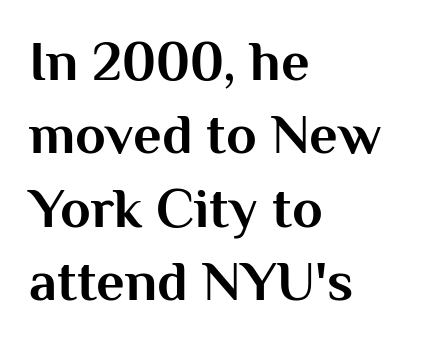
Q: Is the text bold? A: Yes.
Q: Is the text italic (slanted)? A: No, it is upright.
Q: Is the typeface a serif or a sans-serif typeface? A: Sans-serif.
Q: Is the text underlined? A: No.
Q: How is the paragraph aligned? A: Left-aligned.
Q: Is the spacing between letters normal or unusually wide? A: Normal.
Q: Is the spacing between lines tight, normal or loose? A: Normal.
Q: Width (condensed, normal, or wide)? A: Normal.
Q: Stroke contrast? A: Medium.
Q: x-height? A: Medium.
Q: Monospaced? A: No.
